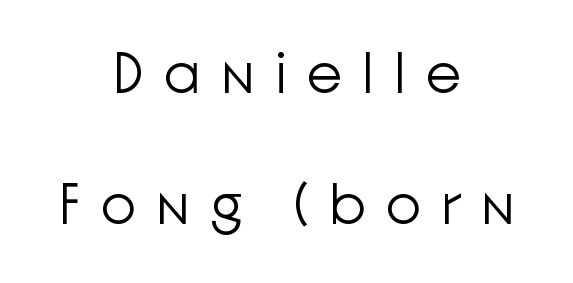
One glance says open: line gaps are wider than usual. The line texture is sparse and dotted thanks to wide tracking. Is the block centered? Yes — each line is placed symmetrically about the middle. Each letter keeps its own natural width here, so spacing adapts to shape. No feet cap the strokes, marking this as sans-serif type. No italicization has been applied; the sample stays upright.
